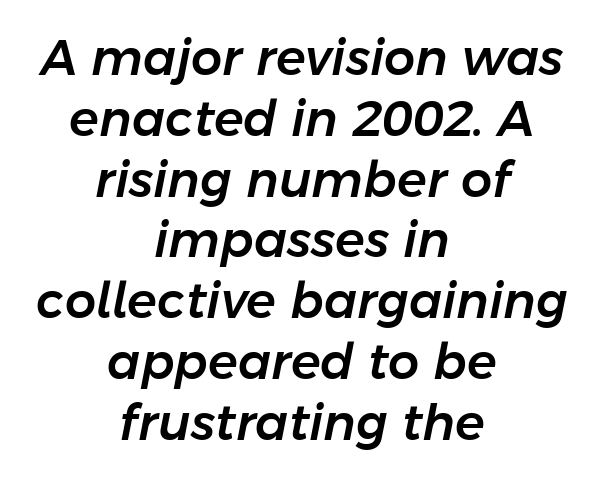
Q: Is the text italic (slanted)? A: Yes, it leans right by about 11 degrees.
Q: Is the text underlined? A: No.
Q: How is the paragraph aligned? A: Centered.
Q: Is the spacing between letters normal or unusually wide? A: Normal.
Q: Width (condensed, normal, or wide)? A: Normal.
Q: Stroke contrast? A: Low.
Q: x-height? A: Medium.
Q: Monospaced? A: No.
